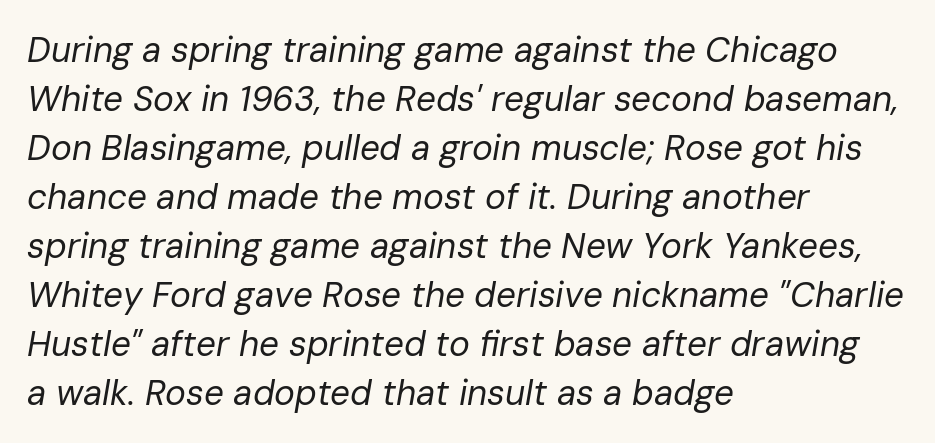
Q: Is the text bold? A: No.
Q: Is the text italic (slanted)? A: Yes, it leans right by about 10 degrees.
Q: Is the text underlined? A: No.
Q: How is the paragraph aligned? A: Left-aligned.
Q: Is the spacing between letters normal or unusually wide? A: Normal.
Q: Is the spacing between lines tight, normal or loose? A: Normal.
Q: Width (condensed, normal, or wide)? A: Normal.
Q: Stroke contrast? A: Low.
Q: x-height? A: Medium.
Q: Monospaced? A: No.
